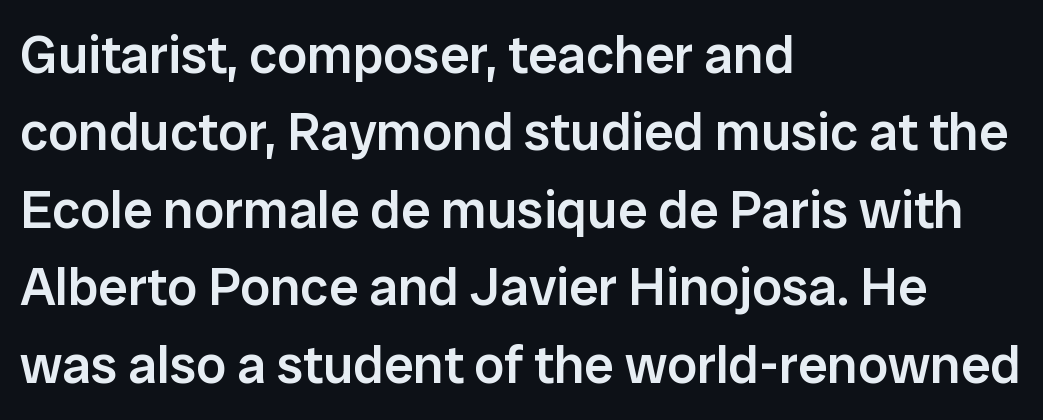
Q: Is the text bold? A: Semi-bold.
Q: Is the text italic (slanted)? A: No, it is upright.
Q: Is the typeface a serif or a sans-serif typeface? A: Sans-serif.
Q: Is the text underlined? A: No.
Q: How is the paragraph aligned? A: Left-aligned.
Q: Is the spacing between letters normal or unusually wide? A: Normal.
Q: Is the spacing between lines tight, normal or loose? A: Normal.
Q: Width (condensed, normal, or wide)? A: Normal.
Q: Stroke contrast? A: Low.
Q: x-height? A: Medium.
Q: Monospaced? A: No.
